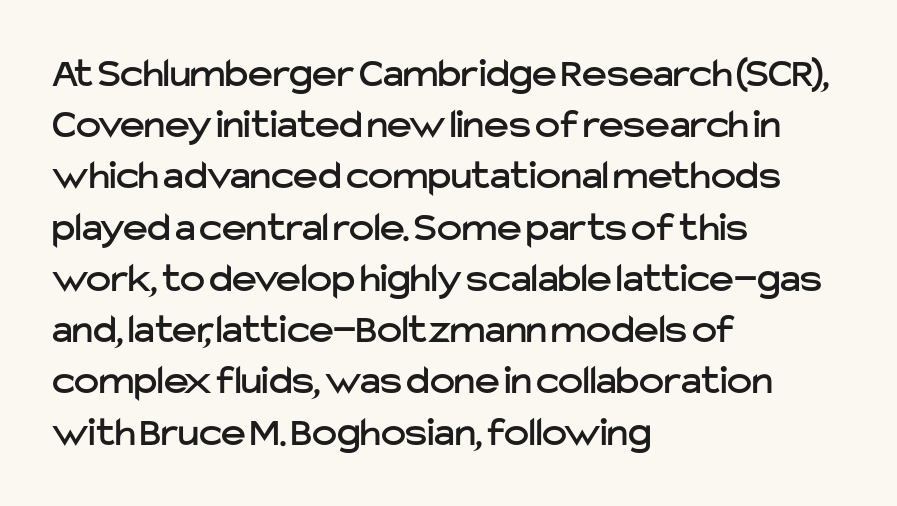
The letters advance in unequal steps, a hallmark of proportional type. Letter spacing: default. A clean baseline with only descenders dipping below it. Ordinary non-slanted type is in use. Horizontal alignment here is leftward, the default for most running prose. The face used here is a sans, in the tradition of grotesques and geometrics.
